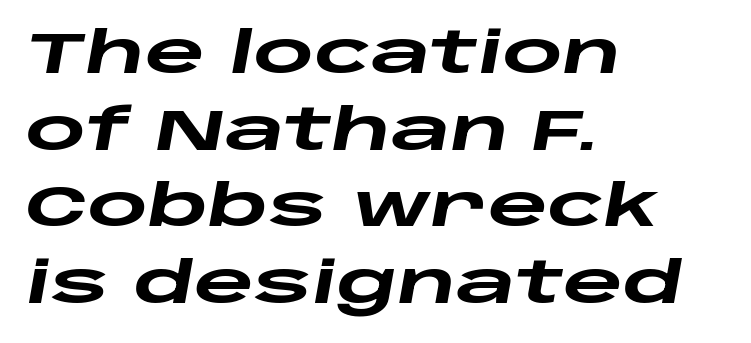
{"italic": "yes", "lean": "right", "slant_degrees": 10, "bold": "yes", "weight": "heavy", "width": "wide", "stroke_contrast": "low", "x_height": "large", "monospaced": "no", "underline": "no", "align": "left", "line_spacing": "normal", "line_spacing_ratio": 1.32, "letter_spacing": "normal", "letter_spacing_em": 0.0, "glyph_px": 58}
